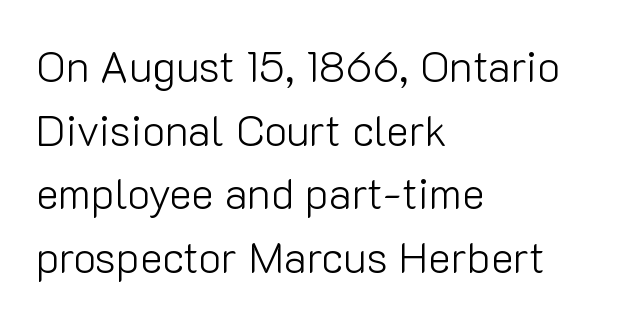
Q: Is the text bold? A: No.
Q: Is the text italic (slanted)? A: No, it is upright.
Q: Is the typeface a serif or a sans-serif typeface? A: Sans-serif.
Q: Is the text underlined? A: No.
Q: How is the paragraph aligned? A: Left-aligned.
Q: Is the spacing between letters normal or unusually wide? A: Normal.
Q: Is the spacing between lines tight, normal or loose? A: Normal.
Q: Width (condensed, normal, or wide)? A: Normal.
Q: Stroke contrast? A: Low.
Q: x-height? A: Medium.
Q: Monospaced? A: No.
